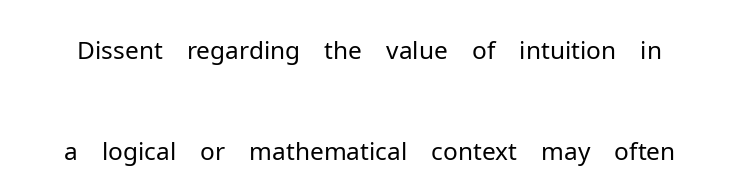
The image shows 50 px light sans-serif type, upright; set loose line spacing (2.03x), normal letter spacing, not underlined; low stroke contrast and a medium x-height.
